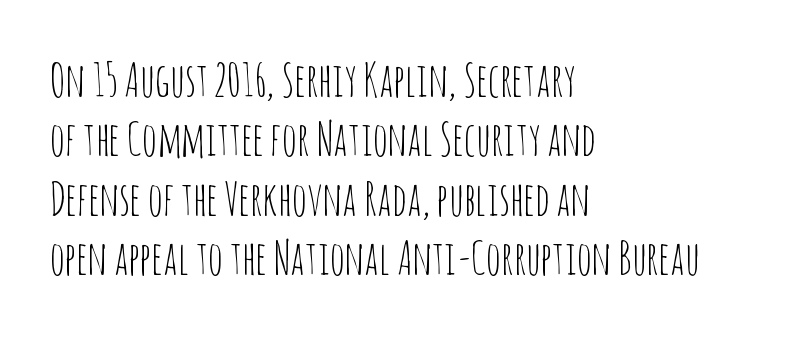
{"serif": "no", "italic": "no", "bold": "no", "weight": "thin", "width": "condensed", "stroke_contrast": "low", "x_height": "large", "monospaced": "no", "underline": "no", "align": "left", "line_spacing": "normal", "line_spacing_ratio": 1.29, "letter_spacing": "normal", "letter_spacing_em": 0.0, "glyph_px": 46}
